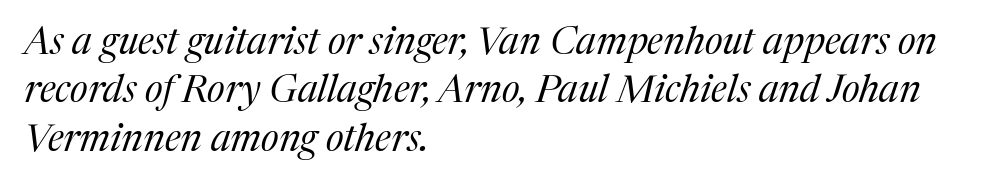
The image shows 38 px regular-weight serif type, italic (leaning right); set left-aligned, normal line spacing (1.27x), normal letter spacing, not underlined; medium stroke contrast and a medium x-height.
